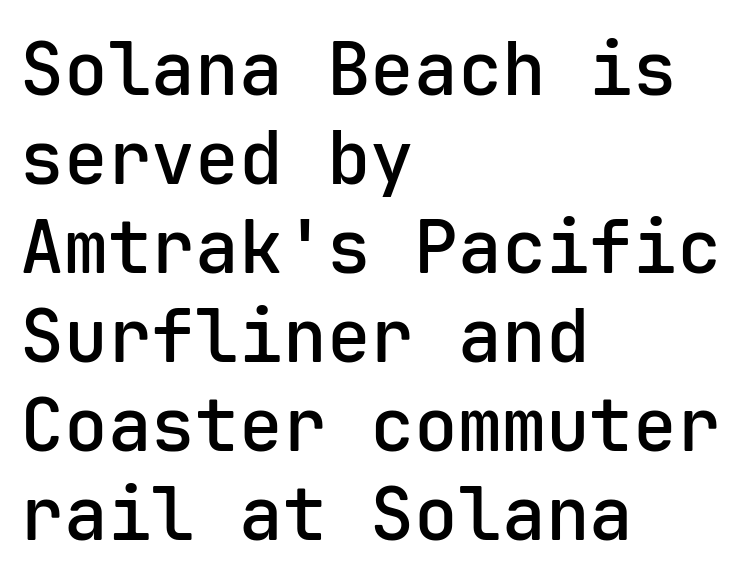
The foot of each line stays bare and open. Looks like terminal output: every glyph gets an equal slot. These lines were composed using upright roman letters. Each glyph is drawn with semibold strokes, heavier than normal yet not fully bold. Line starts are locked; line ends wander.
